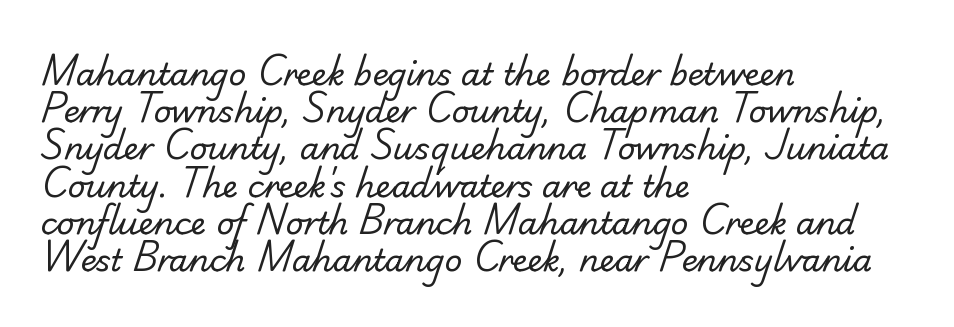
{"serif": "no", "bold": "no", "weight": "regular", "width": "normal", "stroke_contrast": "low", "x_height": "small", "monospaced": "no", "underline": "no", "align": "left", "line_spacing_ratio": 1.2, "letter_spacing": "normal", "letter_spacing_em": 0.0, "glyph_px": 31}
